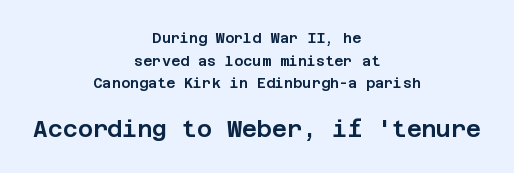
Q: Is the text italic (slanted)? A: No, it is upright.
Q: Is the text underlined? A: No.
Q: How is the paragraph aligned? A: Centered.
Q: Is the spacing between letters normal or unusually wide? A: Normal.
Q: Is the spacing between lines tight, normal or loose? A: Normal.
Q: Which block of text is set in a larger size, the first (top) or the second (bottom)? A: The second (bottom) one.
